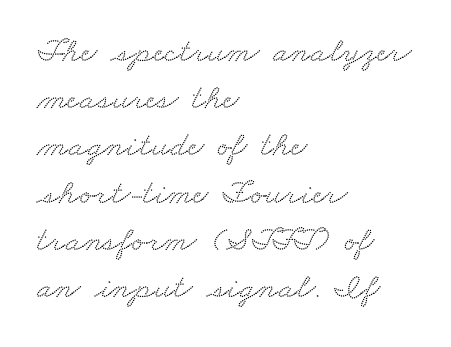
The image shows 35 px wide serif type; set left-aligned, normal line spacing (1.35x), normal letter spacing, not underlined; medium stroke contrast and a small x-height.
